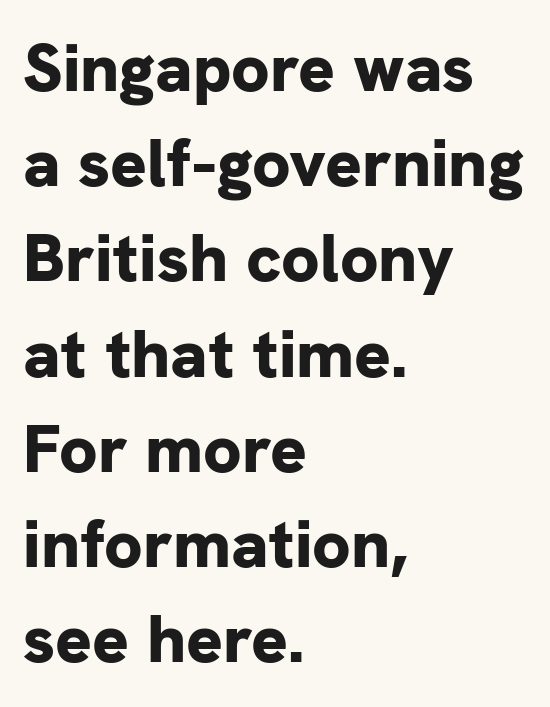
{"serif": "no", "italic": "no", "bold": "yes", "weight": "bold", "width": "normal", "stroke_contrast": "low", "x_height": "medium", "monospaced": "no", "underline": "no", "align": "left", "line_spacing": "normal", "line_spacing_ratio": 1.4, "letter_spacing": "normal", "letter_spacing_em": 0.0, "glyph_px": 68}
